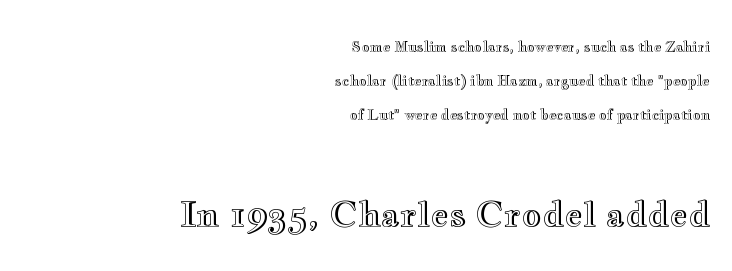
Italic: no, the glyphs are upright roman. Compared with typical body copy, the letter spacing here is the same. Think of a printed novel: that variable character pitch is what you see here. Clear beneath every line of the passage. The vertical gap from one line to the next is large. Bigger letters appear in the bottom chunk; the top chunk is reduced.
